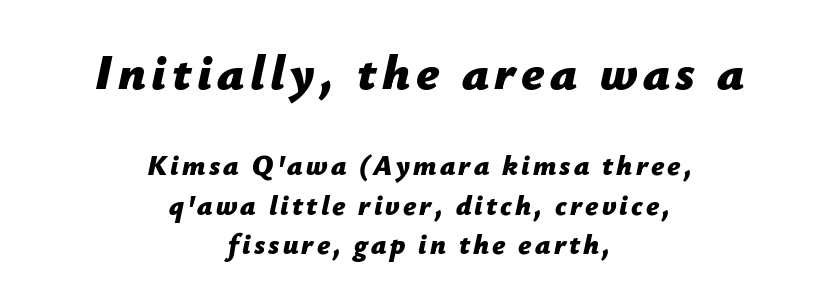
Typesetter's note: full bold, strokes at maximum text heaviness. The space beneath each line is pristine and unruled. The leading is moderate, giving the passage an even texture. These lines are centered, leaving both edges ragged. This sample uses an oblique cut, with every glyph tilted off the vertical.
